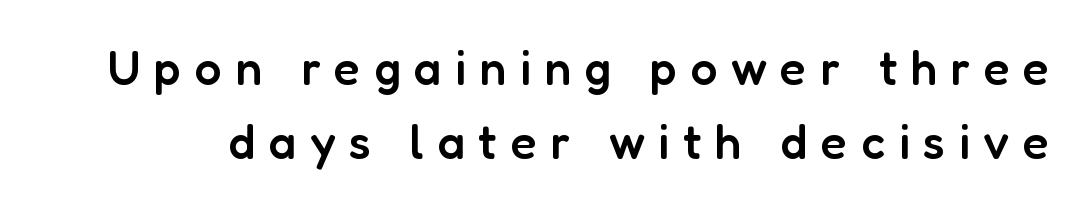
The image shows 48 px semibold sans-serif type, upright; set normal line spacing (1.55x), unusually wide letter spacing (+0.28 em), not underlined; low stroke contrast and a medium x-height.
